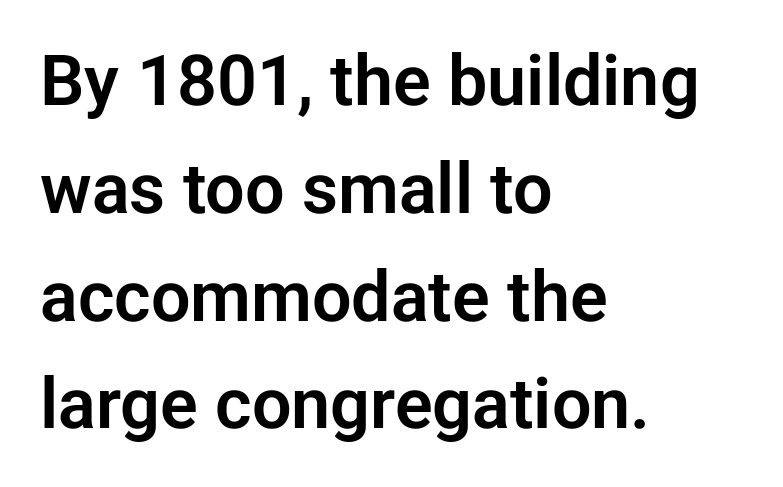
Q: Is the text italic (slanted)? A: No, it is upright.
Q: Is the typeface a serif or a sans-serif typeface? A: Sans-serif.
Q: Is the text underlined? A: No.
Q: How is the paragraph aligned? A: Left-aligned.
Q: Is the spacing between letters normal or unusually wide? A: Normal.
Q: Is the spacing between lines tight, normal or loose? A: Normal.
Q: Width (condensed, normal, or wide)? A: Normal.
Q: Stroke contrast? A: Low.
Q: x-height? A: Medium.
Q: Monospaced? A: No.
